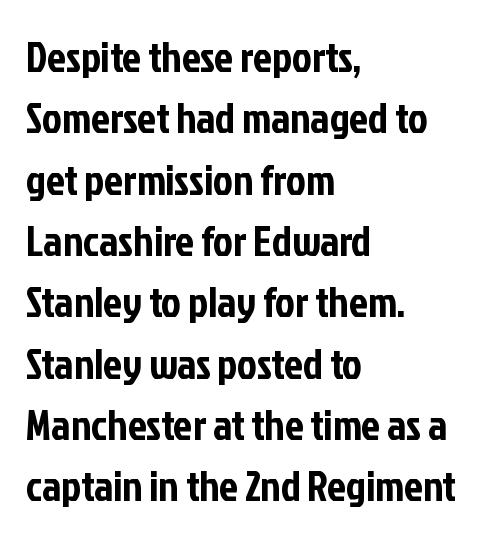
Q: Is the text italic (slanted)? A: No, it is upright.
Q: Is the typeface a serif or a sans-serif typeface? A: Sans-serif.
Q: Is the text underlined? A: No.
Q: How is the paragraph aligned? A: Left-aligned.
Q: Is the spacing between letters normal or unusually wide? A: Normal.
Q: Is the spacing between lines tight, normal or loose? A: Normal.
Q: Width (condensed, normal, or wide)? A: Condensed.
Q: Stroke contrast? A: Low.
Q: x-height? A: Medium.
Q: Monospaced? A: No.
